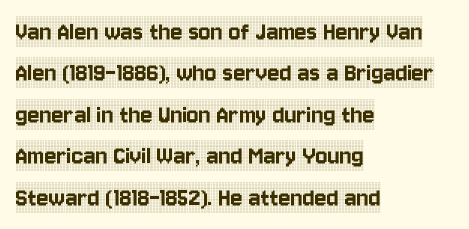
{"serif": "yes", "italic": "no", "width": "condensed", "x_height": "large", "monospaced": "no", "underline": "no", "align": "left", "line_spacing": "normal", "line_spacing_ratio": 1.48, "letter_spacing": "normal", "letter_spacing_em": 0.0, "glyph_px": 28}
